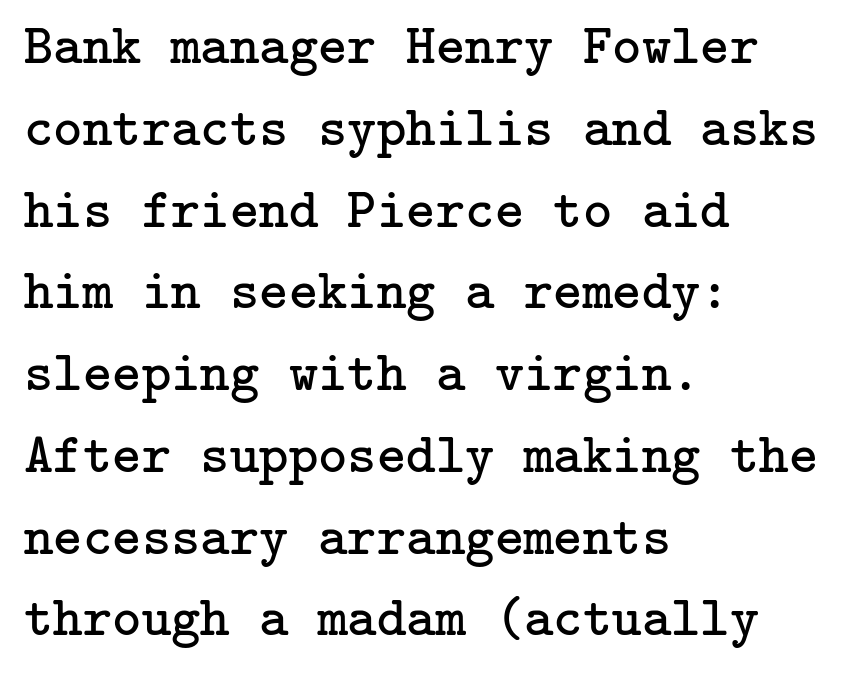
The image shows 56 px regular-weight serif type, upright; set left-aligned, normal line spacing (1.46x), normal letter spacing, not underlined; low stroke contrast and a medium x-height.
